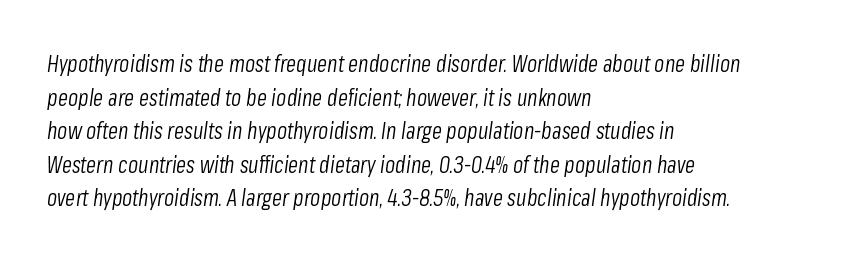
The image shows 23 px text type, italic (leaning right); set left-aligned, normal line spacing (1.46x), normal letter spacing, not underlined.
